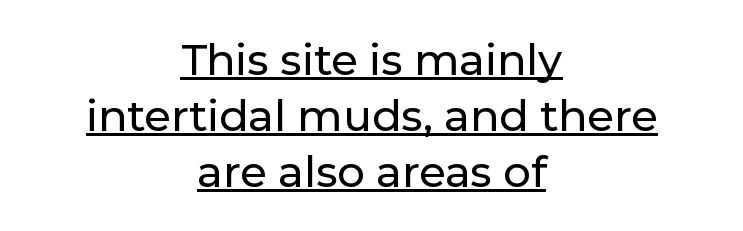
The image shows 43 px sans-serif type, upright; set centered, normal line spacing (1.3x), normal letter spacing, underlined; low stroke contrast and a medium x-height.
